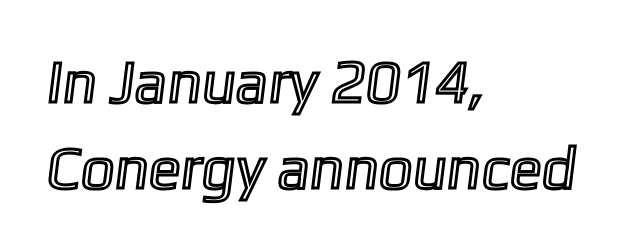
You could call the tracking neutral — neither tight nor loose. Every row of glyphs begins at an identical x-position on the left. You could not count columns in this text — the font is proportionally spaced. Normally led — the rows are evenly, conventionally spaced.
